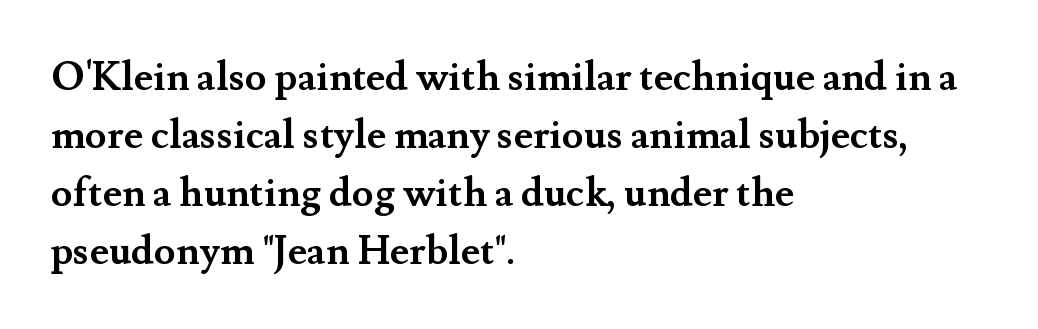
{"serif": "yes", "italic": "no", "bold": "yes", "weight": "semibold", "width": "normal", "stroke_contrast": "medium", "x_height": "small", "monospaced": "no", "underline": "no", "align": "left", "line_spacing": "normal", "line_spacing_ratio": 1.45, "letter_spacing": "normal", "letter_spacing_em": 0.0, "glyph_px": 40}
